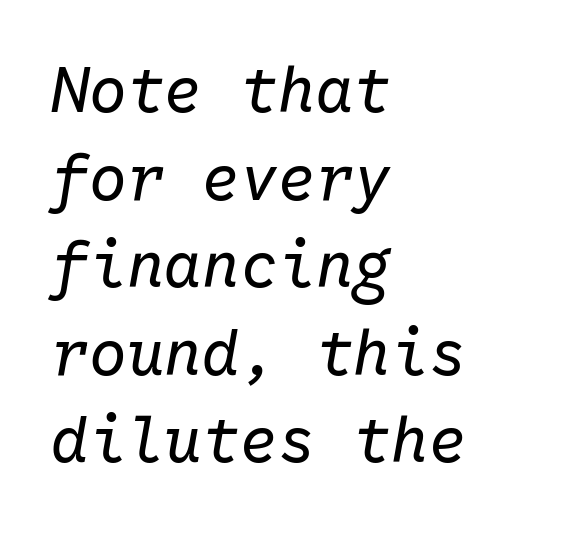
Leading matches the norm, producing a regular column. Fixed-width glyphs throughout — classic coding-font behaviour. Characters are canted at an angle relative to the baseline's perpendicular. The weight tops out at a normal text grade. Where is the straight margin? On the left.
